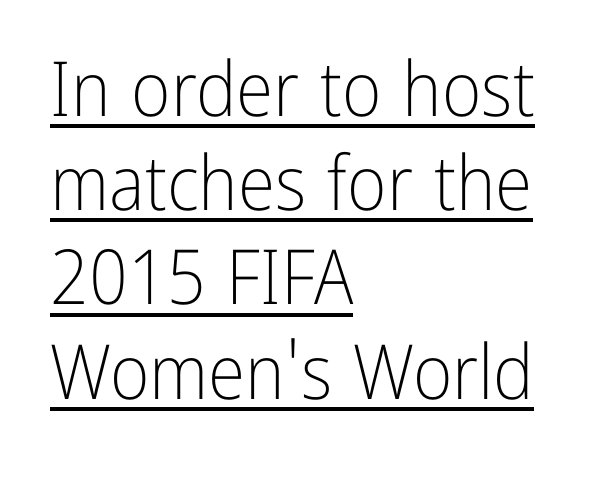
The image shows 76 px light, condensed sans-serif type, upright; set left-aligned, line spacing 1.24x, normal letter spacing, underlined; low stroke contrast and a medium x-height.
